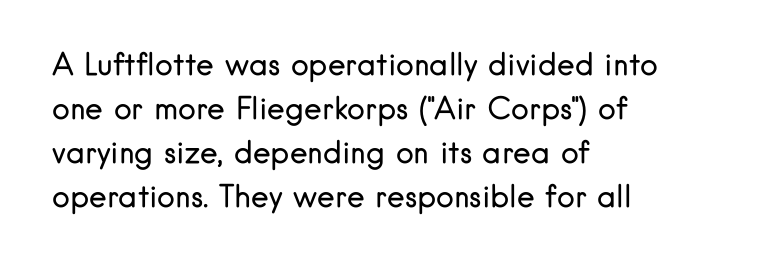
{"serif": "no", "italic": "no", "bold": "no", "weight": "regular", "width": "normal", "stroke_contrast": "low", "x_height": "small", "monospaced": "no", "underline": "no", "align": "left", "line_spacing": "normal", "line_spacing_ratio": 1.47, "letter_spacing": "normal", "letter_spacing_em": 0.0, "glyph_px": 30}
